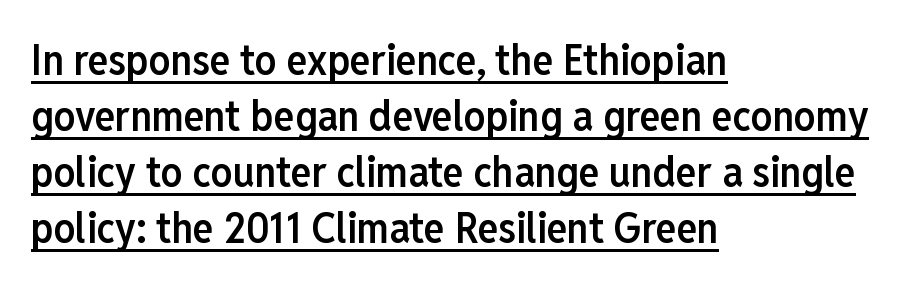
Honestly, the letter spacing is just normal — you wouldn't notice it. Compared with undecorated copy, this sample adds a rule below the words. This sample uses an upright cut, with every glyph sitting square on the baseline. A typesetter would call this leading conventional body-copy spacing. Note: no serifs on the glyphs.
